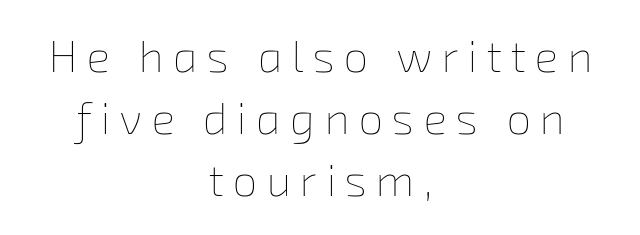
The image shows 44 px thin type; set centered, normal line spacing (1.41x), unusually wide letter spacing (+0.21 em), not underlined; low stroke contrast and a medium x-height.
